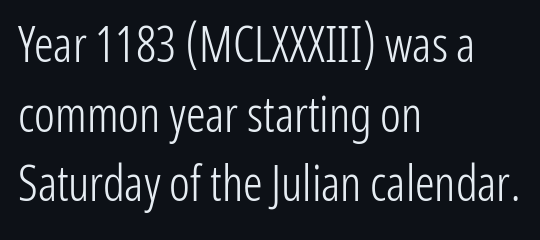
{"serif": "no", "italic": "no", "bold": "no", "weight": "light", "width": "condensed", "stroke_contrast": "low", "x_height": "medium", "monospaced": "no", "underline": "no", "align": "left", "line_spacing": "normal", "line_spacing_ratio": 1.42, "letter_spacing": "normal", "letter_spacing_em": 0.0, "glyph_px": 49}
